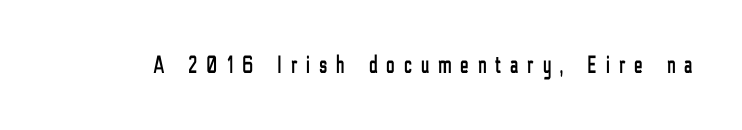
Q: Is the text italic (slanted)? A: No, it is upright.
Q: Is the text underlined? A: No.
Q: Is the spacing between letters normal or unusually wide? A: Unusually wide.
